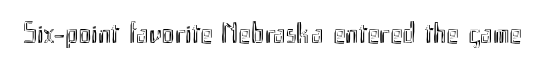
The image shows 30 px condensed type, upright; set normal letter spacing, not underlined; a small x-height.
